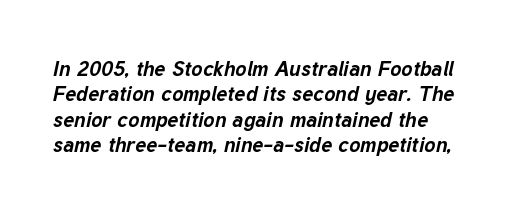
Q: Is the text bold? A: Yes.
Q: Is the text italic (slanted)? A: Yes, it leans right by about 12 degrees.
Q: Is the text underlined? A: No.
Q: Is the spacing between letters normal or unusually wide? A: Normal.
